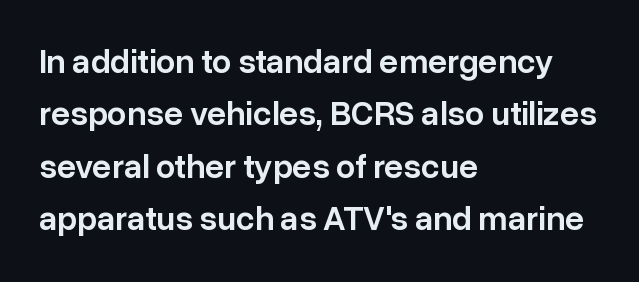
Tracking value appears to be zero — textbook default spacing. Descenders are the only things crossing below the line. Horizontally, the lines are justified to the leading edge only. The rows are spaced the way most documents space them. Moderately thickened strokes mark this as semibold type. This sample uses a sans-serif face.
